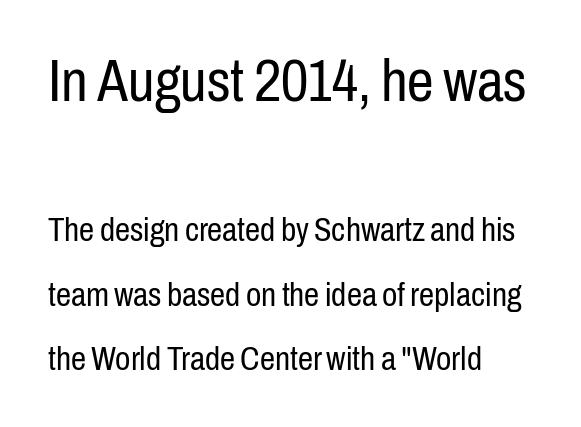
The image shows 60 px regular-weight, condensed sans-serif type, upright; set left-aligned, loose line spacing (1.91x), normal letter spacing, not underlined; the first (top) block is 1.76x larger; low stroke contrast and a medium x-height.
